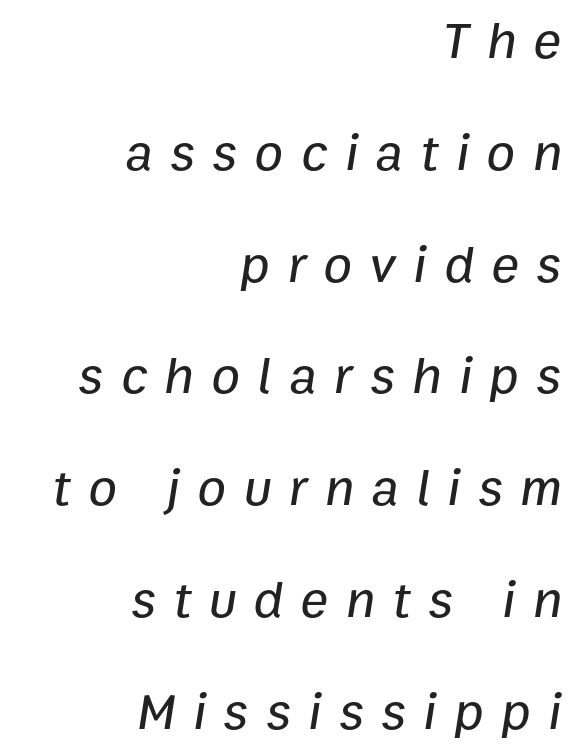
Q: Is the text italic (slanted)? A: Yes, it leans right by about 9 degrees.
Q: Is the text underlined? A: No.
Q: How is the paragraph aligned? A: Right-aligned.
Q: Is the spacing between letters normal or unusually wide? A: Unusually wide.
Q: Is the spacing between lines tight, normal or loose? A: Loose.
Q: Width (condensed, normal, or wide)? A: Normal.
Q: Stroke contrast? A: Low.
Q: x-height? A: Medium.
Q: Monospaced? A: No.
